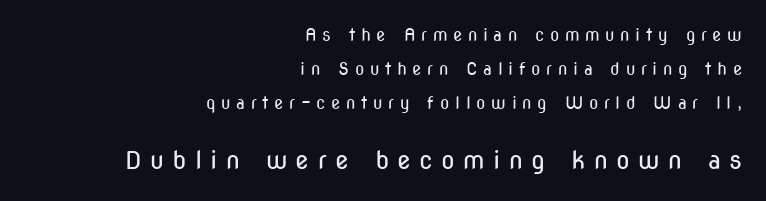
The strokes carry an ordinary text weight at most. Check the space under the baseline: it is left empty. If you drew a line through each stem, it would be perfectly vertical. Loosely led — the rows are spread out. Character size in the trailing block exceeds that of the leading block.
